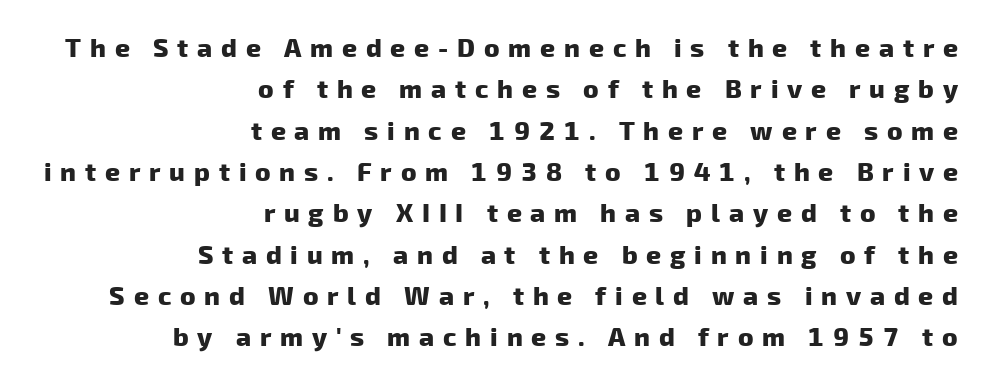
You could only call the tracking loose — the letters float apart. Check under the words: just untouched page. Does the leading feel generous? No, just average. Reading down the block, your eye finds every line finishing at a fixed right position. Weight: bold.
